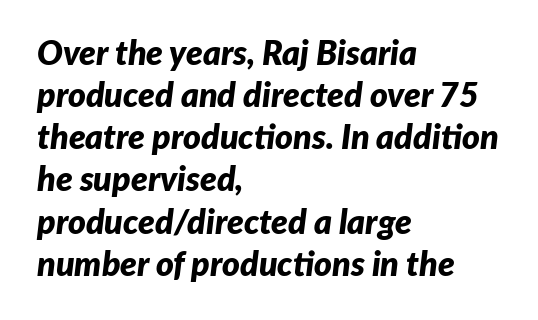
Q: Is the text bold? A: Yes.
Q: Is the text italic (slanted)? A: Yes, it leans right by about 7 degrees.
Q: Is the text underlined? A: No.
Q: How is the paragraph aligned? A: Left-aligned.
Q: Is the spacing between letters normal or unusually wide? A: Normal.
Q: Width (condensed, normal, or wide)? A: Normal.
Q: Stroke contrast? A: Low.
Q: x-height? A: Medium.
Q: Monospaced? A: No.
